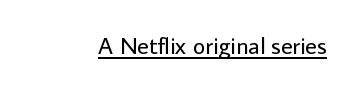
{"italic": "no", "bold": "no", "underline": "yes", "letter_spacing": "normal", "letter_spacing_em": 0.0, "glyph_px": 24}
